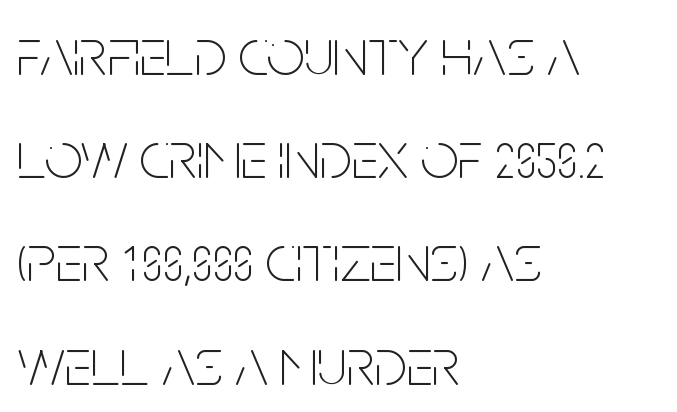
{"serif": "no", "italic": "no", "bold": "no", "weight": "thin", "width": "condensed", "stroke_contrast": "low", "x_height": "large", "monospaced": "no", "underline": "no", "align": "left", "line_spacing": "normal", "line_spacing_ratio": 1.54, "letter_spacing": "normal", "letter_spacing_em": 0.0, "glyph_px": 67}
